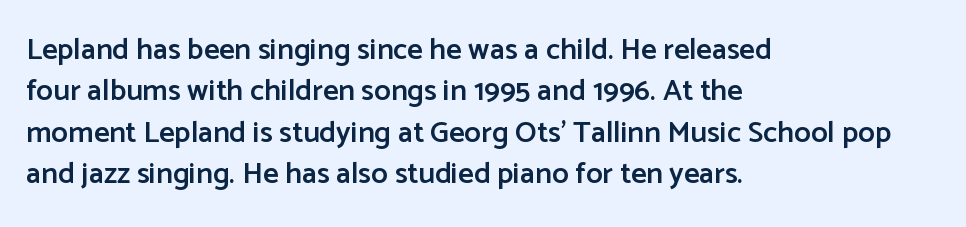
The words here are not underlined. Is the block centered? No — it sits flush against the left margin. This sample keeps an unexceptional amount of space between lines. Vertical strokes here are truly vertical.
